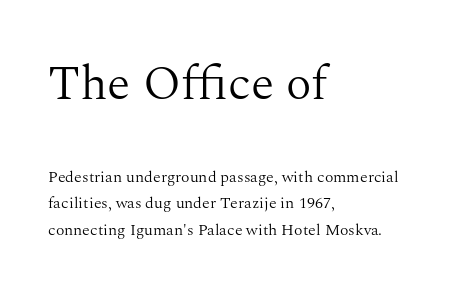
{"serif": "yes", "italic": "no", "bold": "no", "weight": "light", "width": "normal", "stroke_contrast": "medium", "x_height": "medium", "monospaced": "no", "underline": "no", "align": "left", "line_spacing": "normal", "line_spacing_ratio": 1.64, "letter_spacing": "normal", "letter_spacing_em": 0.0, "larger_block": "first", "size_ratio": 3.0, "glyph_px": 48}
